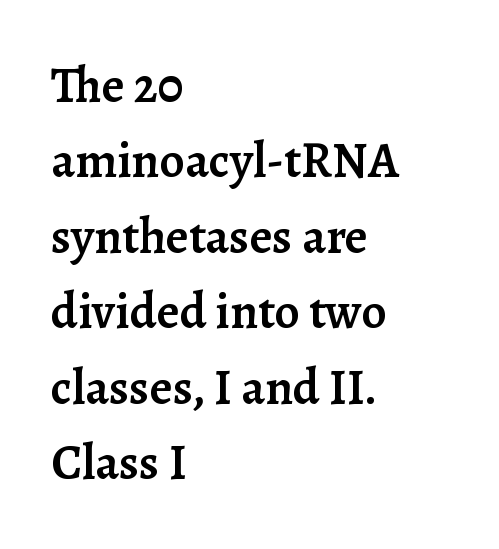
Q: Is the text bold? A: Semi-bold.
Q: Is the text italic (slanted)? A: No, it is upright.
Q: Is the typeface a serif or a sans-serif typeface? A: Serif.
Q: Is the text underlined? A: No.
Q: How is the paragraph aligned? A: Left-aligned.
Q: Is the spacing between letters normal or unusually wide? A: Normal.
Q: Is the spacing between lines tight, normal or loose? A: Normal.
Q: Width (condensed, normal, or wide)? A: Normal.
Q: Stroke contrast? A: Low.
Q: x-height? A: Medium.
Q: Monospaced? A: No.
